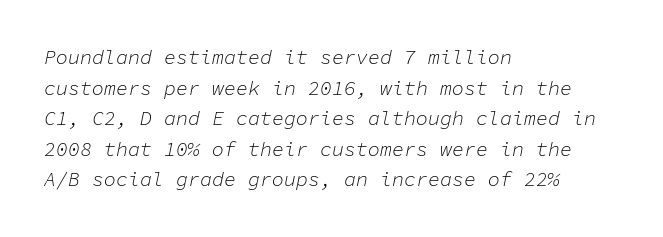
The image shows 20 px text type, italic (leaning right); set left-aligned, normal line spacing (1.53x), normal letter spacing, not underlined.
